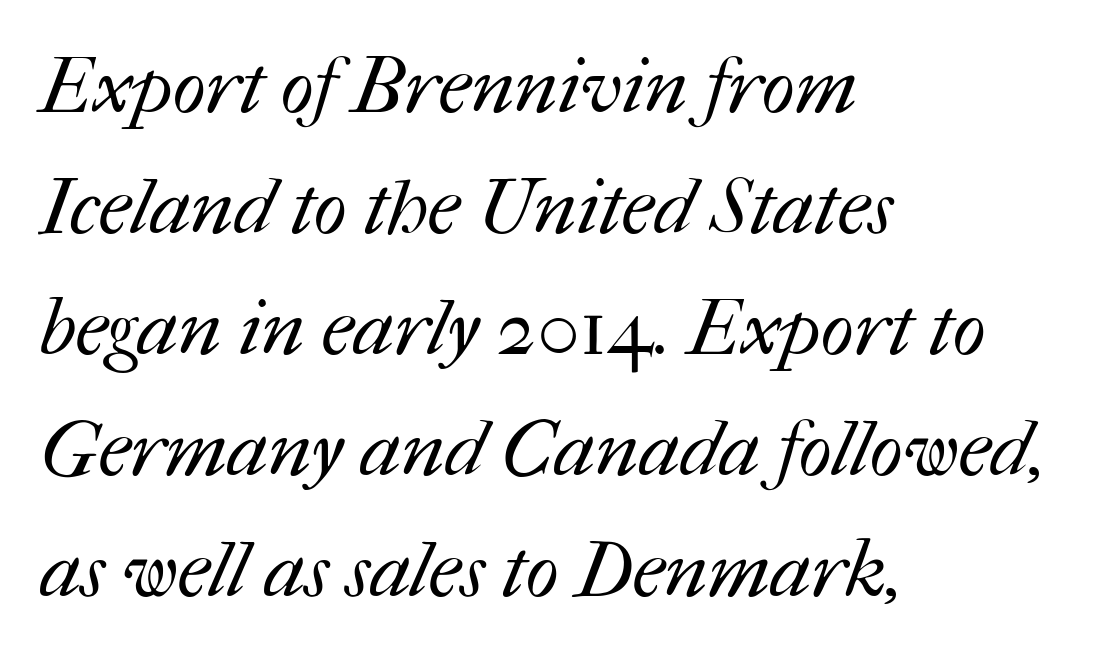
The image shows 78 px regular-weight type; set left-aligned, normal line spacing (1.55x), normal letter spacing, not underlined; medium stroke contrast and a medium x-height.
